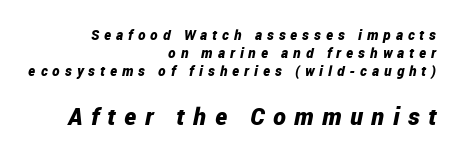
{"italic": "yes", "lean": "right", "slant_degrees": 12, "bold": "yes", "underline": "no", "align": "right", "line_spacing": "normal", "line_spacing_ratio": 1.3, "letter_spacing": "wide", "letter_spacing_em": 0.36, "larger_block": "second", "size_ratio": 1.71, "glyph_px": 24}
